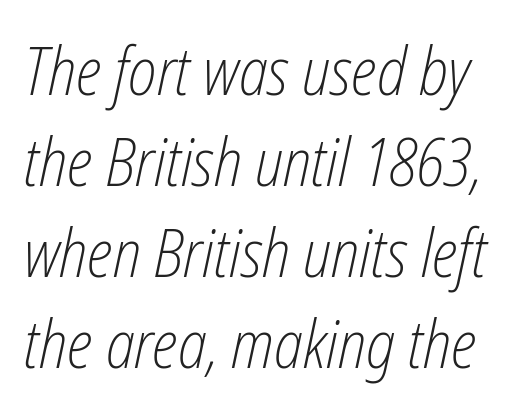
{"italic": "yes", "lean": "right", "slant_degrees": 12, "bold": "no", "weight": "light", "width": "condensed", "stroke_contrast": "low", "x_height": "medium", "monospaced": "no", "underline": "no", "line_spacing": "normal", "line_spacing_ratio": 1.38, "letter_spacing": "normal", "letter_spacing_em": 0.0, "glyph_px": 66}
